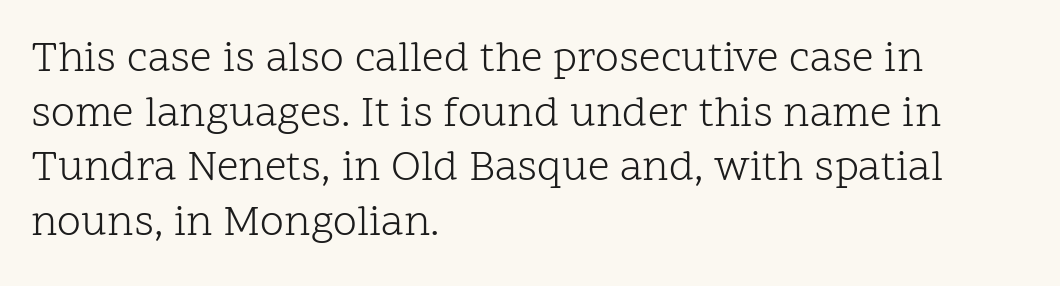
Q: Is the text bold? A: No.
Q: Is the text italic (slanted)? A: No, it is upright.
Q: Is the typeface a serif or a sans-serif typeface? A: Serif.
Q: Is the text underlined? A: No.
Q: How is the paragraph aligned? A: Left-aligned.
Q: Is the spacing between letters normal or unusually wide? A: Normal.
Q: Is the spacing between lines tight, normal or loose? A: Normal.
Q: Width (condensed, normal, or wide)? A: Normal.
Q: Stroke contrast? A: Low.
Q: x-height? A: Medium.
Q: Monospaced? A: No.
